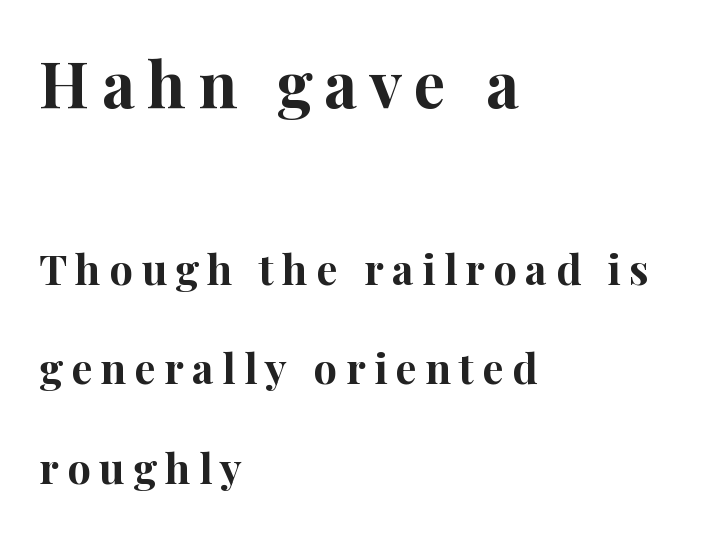
Q: Is the text bold? A: Yes.
Q: Is the text italic (slanted)? A: No, it is upright.
Q: Is the typeface a serif or a sans-serif typeface? A: Serif.
Q: Is the text underlined? A: No.
Q: How is the paragraph aligned? A: Left-aligned.
Q: Is the spacing between letters normal or unusually wide? A: Unusually wide.
Q: Is the spacing between lines tight, normal or loose? A: Loose.
Q: Which block of text is set in a larger size, the first (top) or the second (bottom)? A: The first (top) one.
Q: Width (condensed, normal, or wide)? A: Normal.
Q: Stroke contrast? A: High.
Q: x-height? A: Medium.
Q: Monospaced? A: No.
